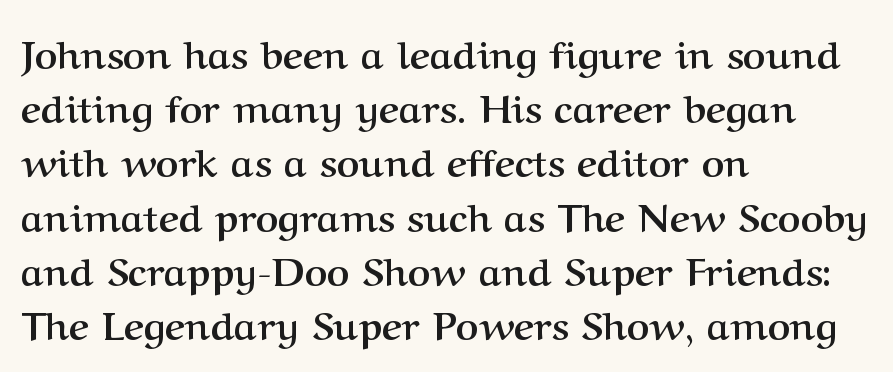
The image shows 39 px semibold serif type, upright; set left-aligned, normal line spacing (1.39x), normal letter spacing, not underlined; medium stroke contrast and a medium x-height.
